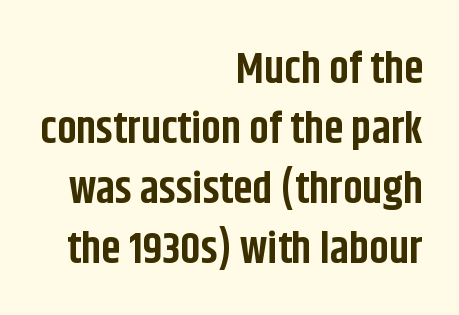
{"serif": "no", "italic": "no", "bold": "yes", "weight": "bold", "width": "condensed", "stroke_contrast": "low", "x_height": "large", "monospaced": "no", "underline": "no", "align": "right", "line_spacing": "normal", "line_spacing_ratio": 1.36, "letter_spacing": "normal", "letter_spacing_em": 0.0, "glyph_px": 44}
